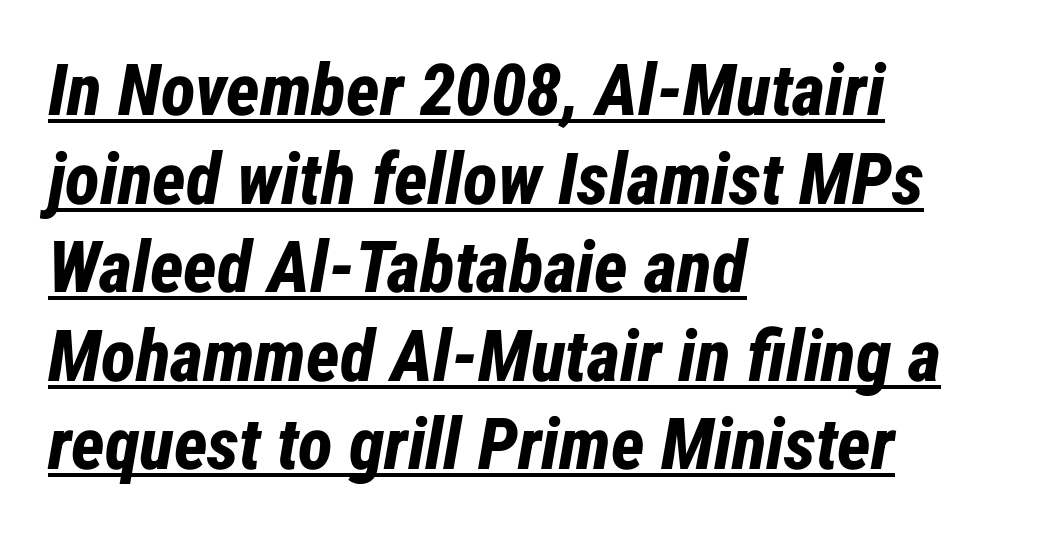
The face used here is proportionally spaced, like ordinary book or web type. Rendered with sloped, italic letterforms. The glyphs have the mass of a bold cut. What decoration does the sample have? An underline. Does extra space separate the letters? No, they use regular spacing. The paragraph shown leans on its left margin.
